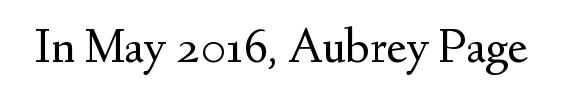
The image shows 50 px regular-weight serif type, upright; set normal letter spacing, not underlined; medium stroke contrast and a small x-height.
